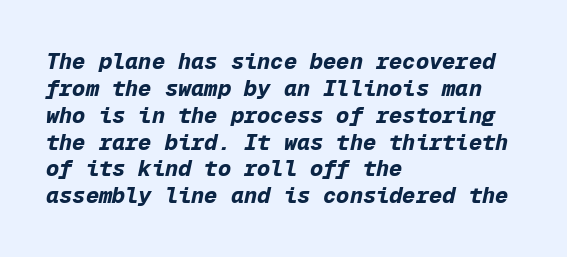
The image shows 22 px bold type, italic (leaning right); set left-aligned, line spacing 1.22x, normal letter spacing, not underlined.
